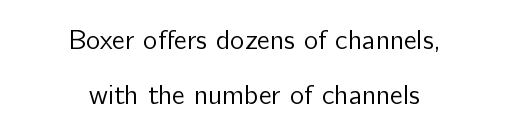
{"italic": "no", "bold": "no", "underline": "no", "align": "center", "line_spacing": "loose", "line_spacing_ratio": 2.02, "letter_spacing": "normal", "letter_spacing_em": 0.0, "glyph_px": 27}
